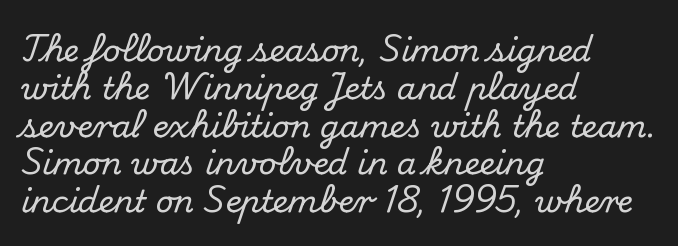
{"serif": "yes", "width": "normal", "stroke_contrast": "medium", "x_height": "small", "monospaced": "no", "underline": "no", "align": "left", "line_spacing_ratio": 1.22, "letter_spacing": "normal", "letter_spacing_em": 0.0, "glyph_px": 31}
